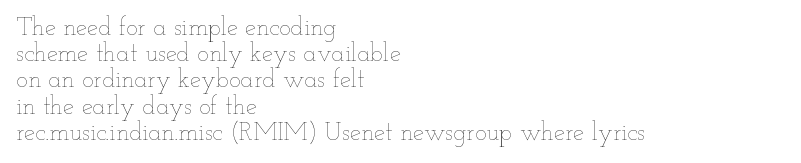
Q: Is the text bold? A: No.
Q: Is the text italic (slanted)? A: No, it is upright.
Q: Is the text underlined? A: No.
Q: How is the paragraph aligned? A: Left-aligned.
Q: Is the spacing between letters normal or unusually wide? A: Normal.
Q: Is the spacing between lines tight, normal or loose? A: Tight.
